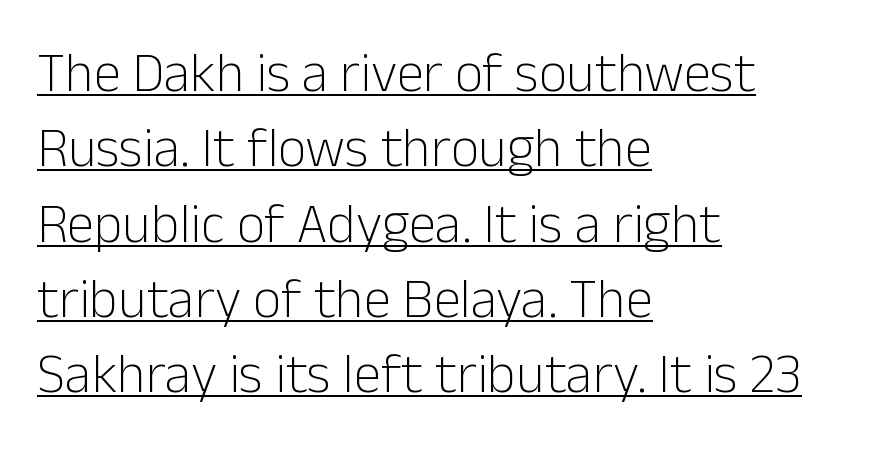
{"serif": "no", "italic": "no", "bold": "no", "weight": "light", "width": "normal", "stroke_contrast": "low", "x_height": "medium", "monospaced": "no", "underline": "yes", "align": "left", "line_spacing": "normal", "line_spacing_ratio": 1.37, "letter_spacing": "normal", "letter_spacing_em": 0.0, "glyph_px": 55}
